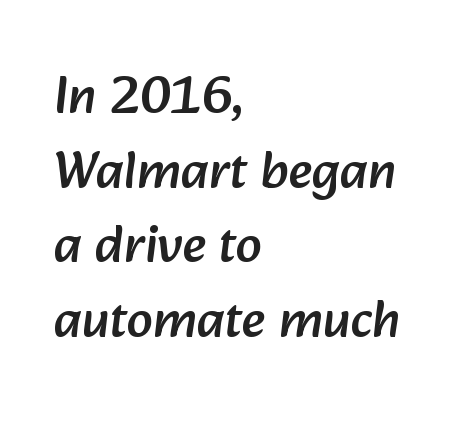
The image shows 53 px sans-serif type; set left-aligned, normal line spacing (1.41x), normal letter spacing, not underlined; low stroke contrast and a medium x-height.
